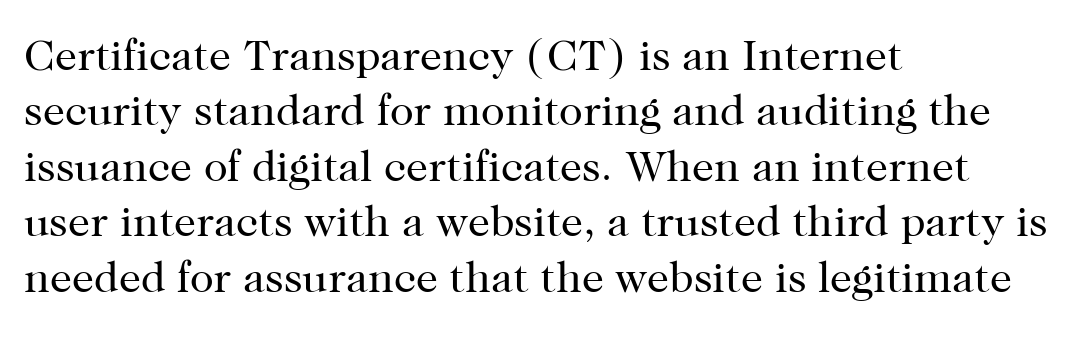
Q: Is the text bold? A: No.
Q: Is the text italic (slanted)? A: No, it is upright.
Q: Is the typeface a serif or a sans-serif typeface? A: Serif.
Q: Is the text underlined? A: No.
Q: How is the paragraph aligned? A: Left-aligned.
Q: Is the spacing between letters normal or unusually wide? A: Normal.
Q: Is the spacing between lines tight, normal or loose? A: Normal.
Q: Width (condensed, normal, or wide)? A: Normal.
Q: Stroke contrast? A: High.
Q: x-height? A: Medium.
Q: Monospaced? A: No.
